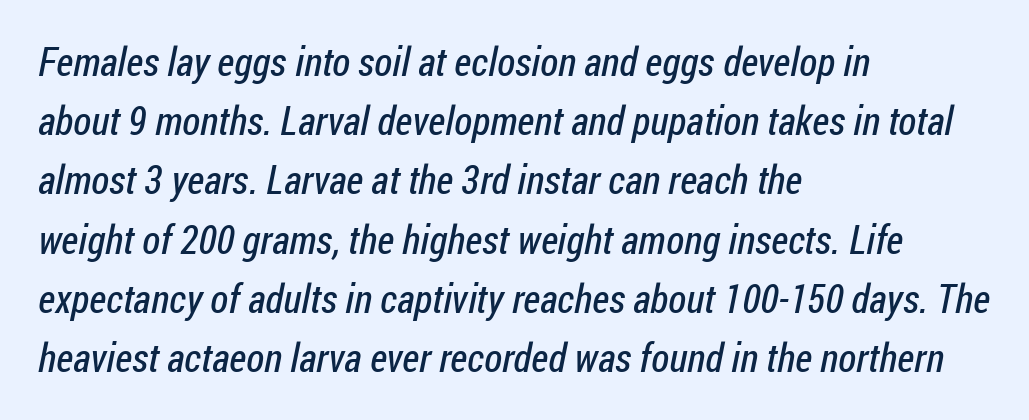
The image shows 40 px regular-weight, condensed sans-serif type; set left-aligned, normal line spacing (1.48x), normal letter spacing, not underlined; low stroke contrast and a medium x-height.
